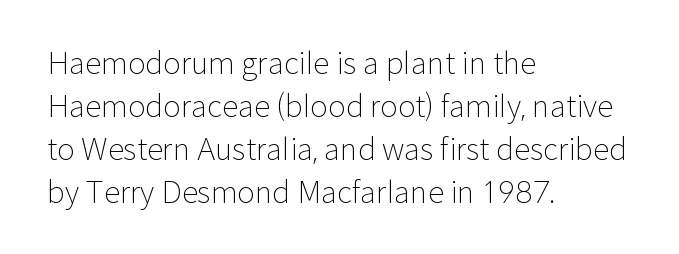
{"serif": "no", "italic": "no", "bold": "no", "weight": "light", "width": "normal", "stroke_contrast": "low", "x_height": "medium", "monospaced": "no", "underline": "no", "align": "left", "line_spacing": "normal", "line_spacing_ratio": 1.43, "letter_spacing": "normal", "letter_spacing_em": 0.0, "glyph_px": 30}
